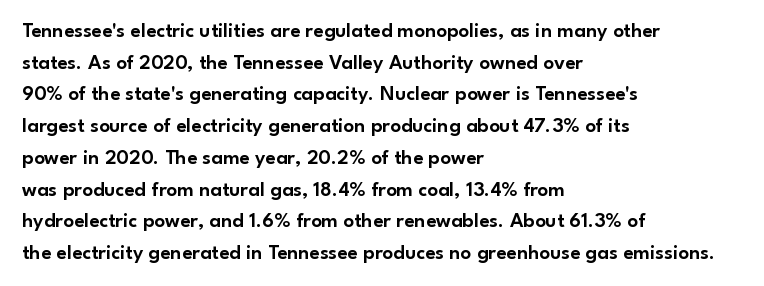
The image shows 21 px text type, upright; set left-aligned, normal line spacing (1.51x), normal letter spacing, not underlined.
